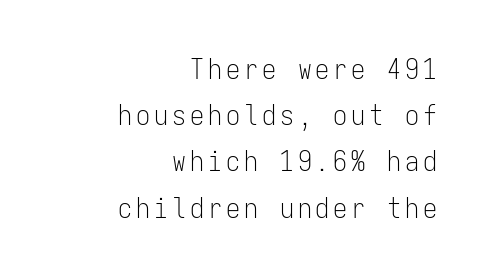
Notice how descenders clear the ascenders below comfortably — that's standard leading. Check where the strokes stop: nothing finishes them off — pure sans. The specimen omits any rule beneath the text block's lines. Ascenders rise straight up at ninety degrees.
